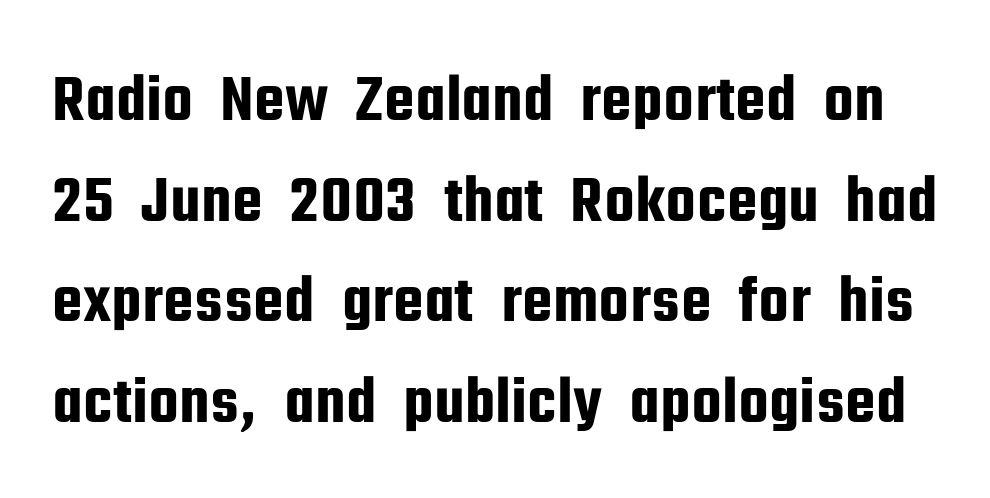
{"serif": "no", "italic": "no", "width": "condensed", "stroke_contrast": "low", "x_height": "medium", "monospaced": "no", "underline": "no", "line_spacing": "normal", "line_spacing_ratio": 1.48, "letter_spacing": "normal", "letter_spacing_em": 0.0, "glyph_px": 68}
